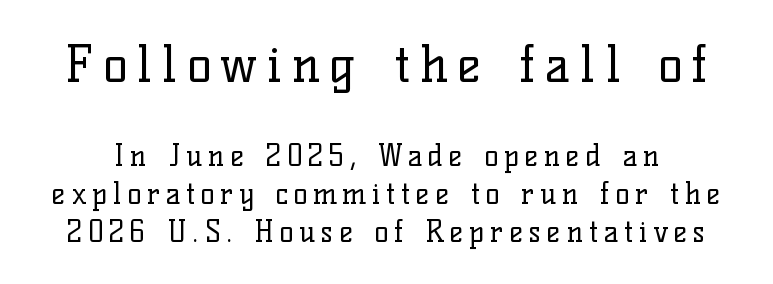
Q: Is the text bold? A: No.
Q: Is the text italic (slanted)? A: No, it is upright.
Q: Is the typeface a serif or a sans-serif typeface? A: Serif.
Q: Is the text underlined? A: No.
Q: Is the spacing between letters normal or unusually wide? A: Unusually wide.
Q: Is the spacing between lines tight, normal or loose? A: Normal.
Q: Which block of text is set in a larger size, the first (top) or the second (bottom)? A: The first (top) one.
Q: Width (condensed, normal, or wide)? A: Normal.
Q: Stroke contrast? A: Low.
Q: x-height? A: Medium.
Q: Monospaced? A: No.
